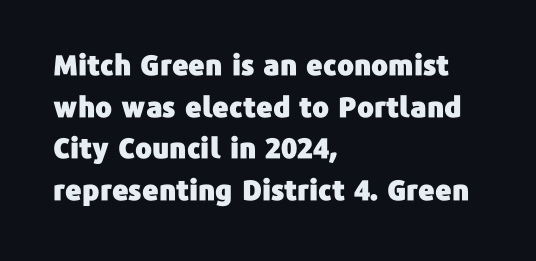
Do the letters lean? They stand straight. The space between consecutive lines is moderate. The letterforms sit shoulder to shoulder at normal distance. These lines are rendered in a variable-pitch font. Bare-footed words on every line.
